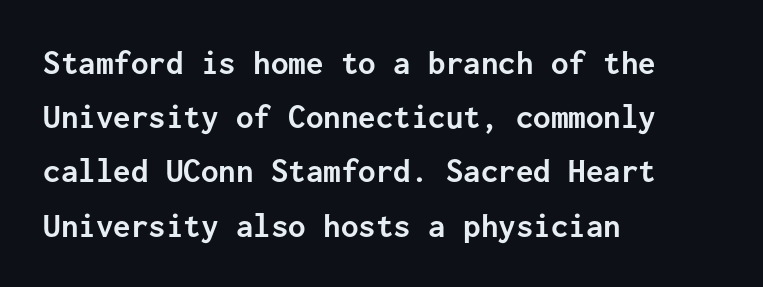
The image shows 35 px semibold sans-serif type, upright, monospaced; set left-aligned, normal line spacing (1.55x), normal letter spacing, not underlined; low stroke contrast and a medium x-height.
